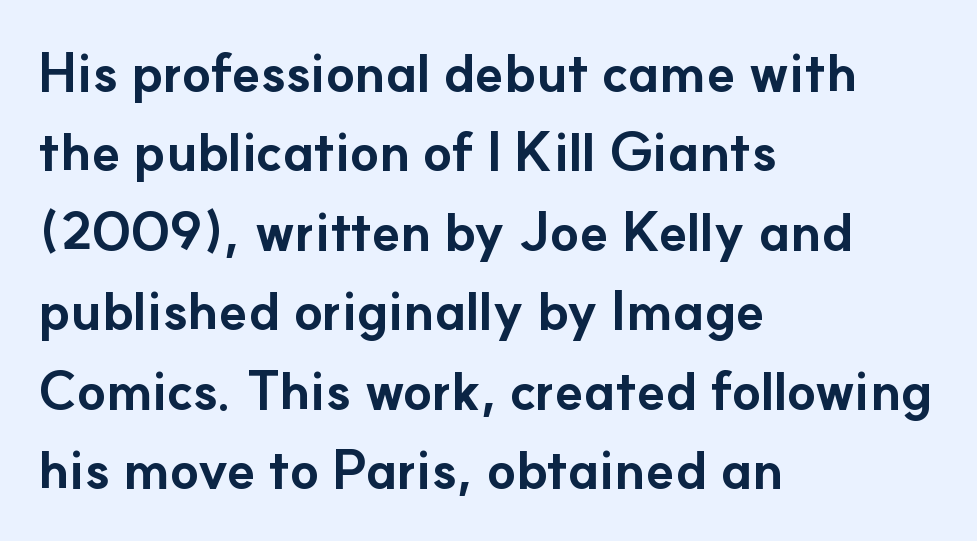
{"serif": "no", "italic": "no", "bold": "yes", "weight": "bold", "width": "normal", "stroke_contrast": "low", "x_height": "small", "monospaced": "no", "underline": "no", "align": "left", "line_spacing": "normal", "line_spacing_ratio": 1.5, "letter_spacing": "normal", "letter_spacing_em": 0.0, "glyph_px": 53}
